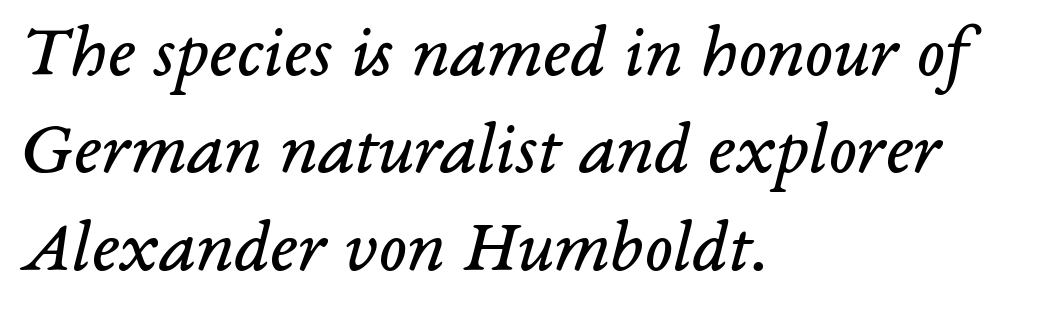
The image shows 75 px regular-weight serif type, italic (leaning right); set left-aligned, normal line spacing (1.3x), normal letter spacing, not underlined; low stroke contrast and a medium x-height.
